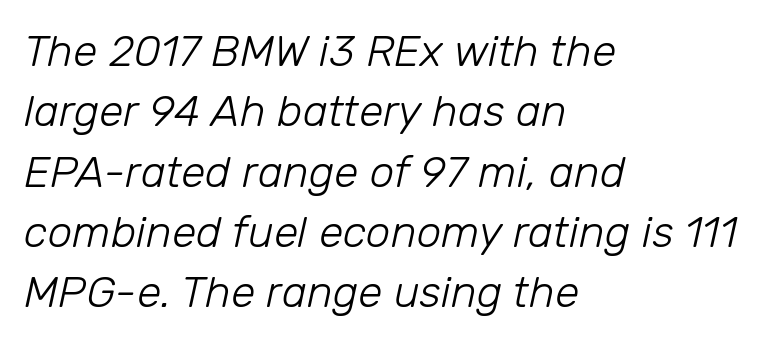
Q: Is the text bold? A: No.
Q: Is the text italic (slanted)? A: Yes, it leans right by about 12 degrees.
Q: Is the text underlined? A: No.
Q: How is the paragraph aligned? A: Left-aligned.
Q: Is the spacing between letters normal or unusually wide? A: Normal.
Q: Is the spacing between lines tight, normal or loose? A: Normal.
Q: Width (condensed, normal, or wide)? A: Normal.
Q: Stroke contrast? A: Low.
Q: x-height? A: Medium.
Q: Monospaced? A: No.
